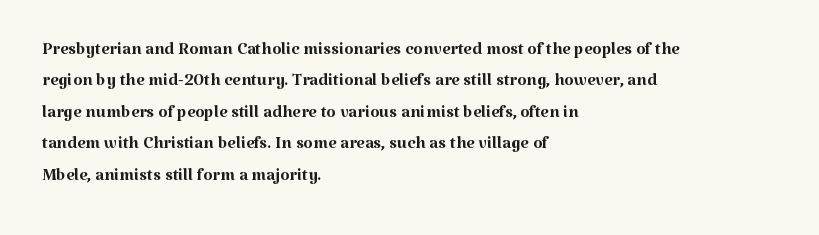
The image shows 24 px text type, upright; set left-aligned, normal line spacing (1.31x), normal letter spacing, not underlined.
